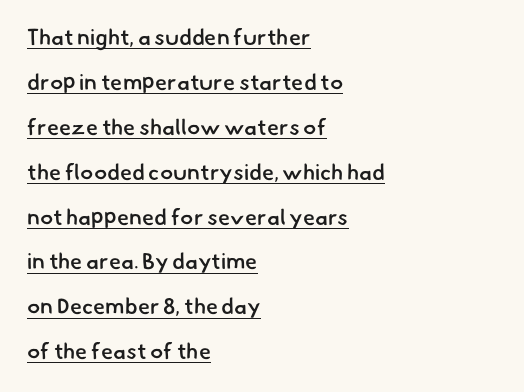
{"bold": "semi", "underline": "yes", "align": "left", "line_spacing": "loose", "line_spacing_ratio": 2.04, "letter_spacing": "normal", "letter_spacing_em": 0.0, "glyph_px": 22}
